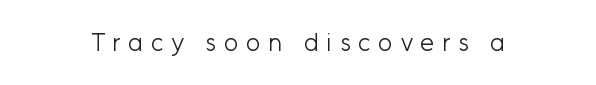
Nope, not italic — everything's standing straight. Any mark beneath the type? The region is blank. Honestly, the letter spacing is so wide it's the main thing you notice. Heaviness? Minimal to ordinary, like unemphasized prose.
